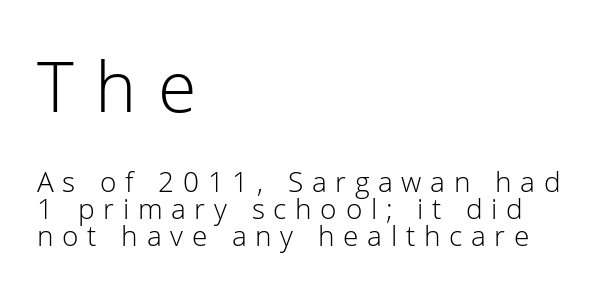
Q: Is the text bold? A: No.
Q: Is the text italic (slanted)? A: No, it is upright.
Q: Is the typeface a serif or a sans-serif typeface? A: Sans-serif.
Q: Is the text underlined? A: No.
Q: How is the paragraph aligned? A: Left-aligned.
Q: Is the spacing between letters normal or unusually wide? A: Unusually wide.
Q: Is the spacing between lines tight, normal or loose? A: Tight.
Q: Which block of text is set in a larger size, the first (top) or the second (bottom)? A: The first (top) one.
Q: Width (condensed, normal, or wide)? A: Normal.
Q: Stroke contrast? A: Low.
Q: x-height? A: Medium.
Q: Monospaced? A: No.
